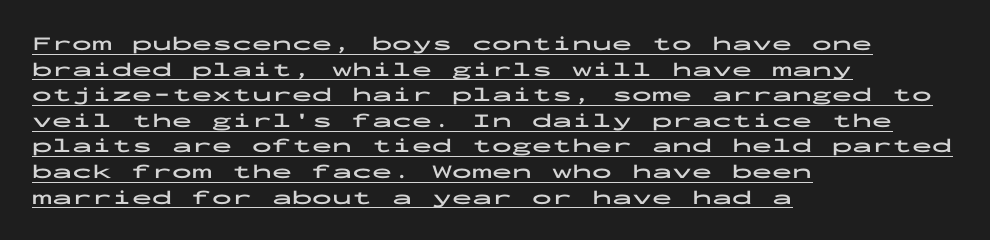
The image shows 20 px bold type, upright; set left-aligned, normal line spacing (1.28x), normal letter spacing, underlined.
